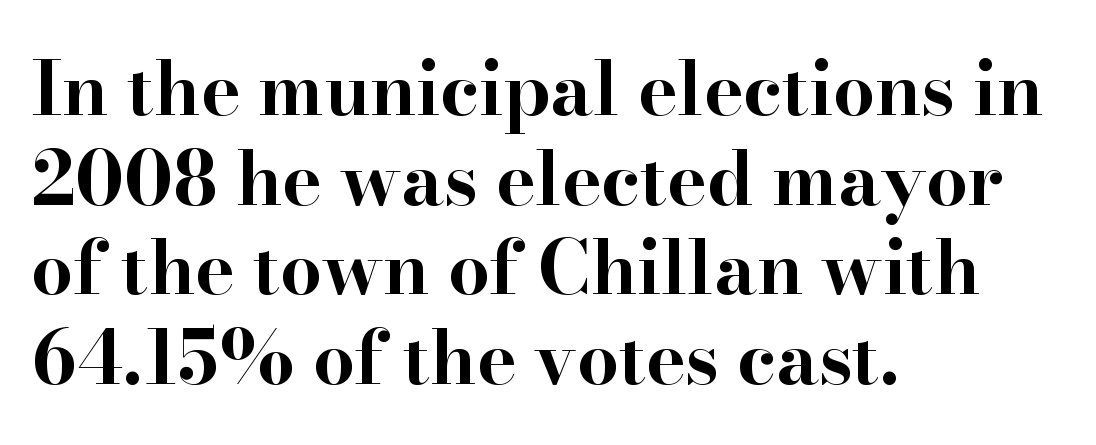
{"serif": "yes", "italic": "no", "bold": "yes", "weight": "bold", "width": "wide", "stroke_contrast": "high", "x_height": "small", "monospaced": "no", "underline": "no", "align": "left", "line_spacing_ratio": 1.21, "letter_spacing": "normal", "letter_spacing_em": 0.0, "glyph_px": 74}
